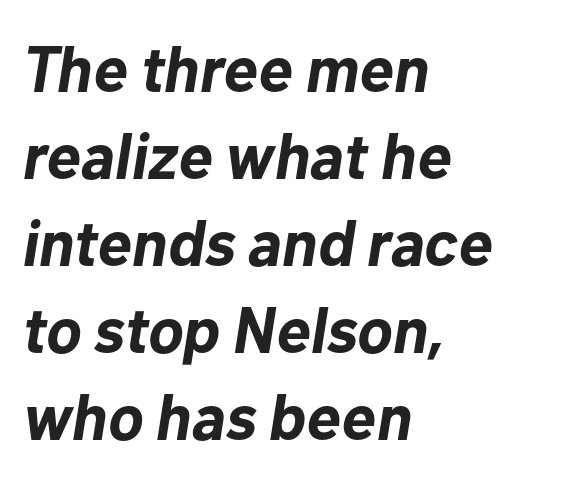
Q: Is the text bold? A: Yes.
Q: Is the text italic (slanted)? A: Yes, it leans right by about 10 degrees.
Q: Is the text underlined? A: No.
Q: How is the paragraph aligned? A: Left-aligned.
Q: Is the spacing between letters normal or unusually wide? A: Normal.
Q: Is the spacing between lines tight, normal or loose? A: Normal.
Q: Width (condensed, normal, or wide)? A: Normal.
Q: Stroke contrast? A: Low.
Q: x-height? A: Medium.
Q: Monospaced? A: No.
